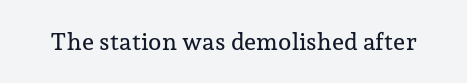
{"italic": "no", "underline": "no", "letter_spacing": "normal", "letter_spacing_em": 0.0, "glyph_px": 24}
